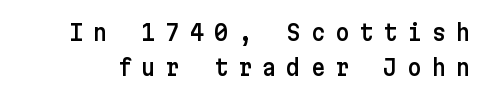
Beneath every word, the page is bare. Tall strokes in this sample are plumb rather than angled. Interline gaps are of average width in this sample. A typesetter would call this heavily tracked-out type.
